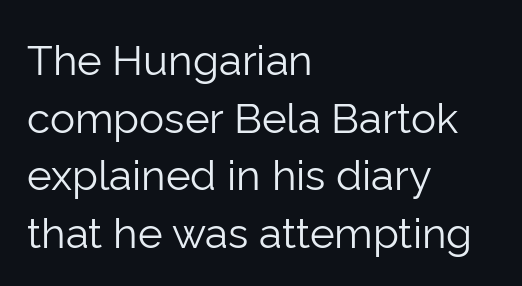
{"serif": "no", "italic": "no", "bold": "no", "weight": "light", "width": "normal", "stroke_contrast": "low", "x_height": "medium", "monospaced": "no", "underline": "no", "align": "left", "line_spacing": "normal", "line_spacing_ratio": 1.37, "letter_spacing": "normal", "letter_spacing_em": 0.0, "glyph_px": 42}
